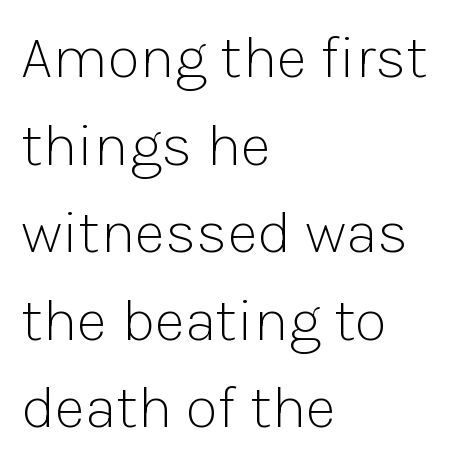
Q: Is the text bold? A: No.
Q: Is the text italic (slanted)? A: No, it is upright.
Q: Is the typeface a serif or a sans-serif typeface? A: Sans-serif.
Q: Is the text underlined? A: No.
Q: How is the paragraph aligned? A: Left-aligned.
Q: Is the spacing between letters normal or unusually wide? A: Normal.
Q: Is the spacing between lines tight, normal or loose? A: Normal.
Q: Width (condensed, normal, or wide)? A: Normal.
Q: Stroke contrast? A: Low.
Q: x-height? A: Medium.
Q: Monospaced? A: No.
